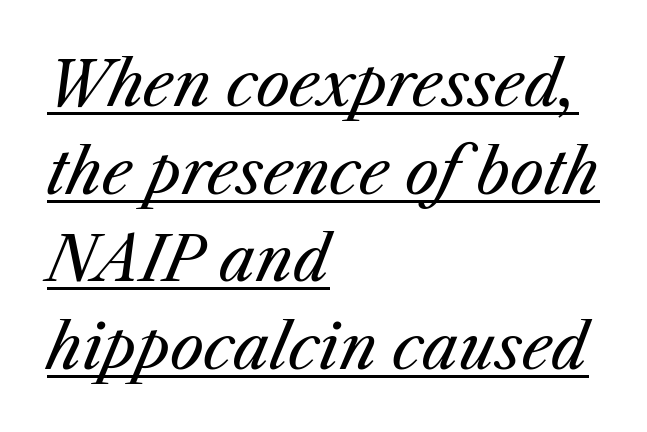
{"italic": "yes", "lean": "right", "slant_degrees": 25, "bold": "no", "weight": "regular", "width": "normal", "stroke_contrast": "medium", "x_height": "medium", "monospaced": "no", "underline": "yes", "align": "left", "line_spacing": "normal", "line_spacing_ratio": 1.46, "letter_spacing": "normal", "letter_spacing_em": 0.0, "glyph_px": 60}
